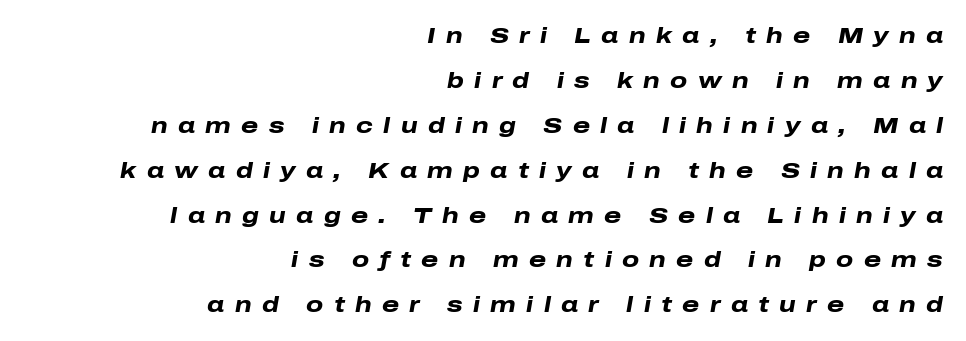
Q: Is the text bold? A: Yes.
Q: Is the text italic (slanted)? A: Yes, it leans right by about 10 degrees.
Q: Is the text underlined? A: No.
Q: How is the paragraph aligned? A: Right-aligned.
Q: Is the spacing between letters normal or unusually wide? A: Unusually wide.
Q: Is the spacing between lines tight, normal or loose? A: Loose.
